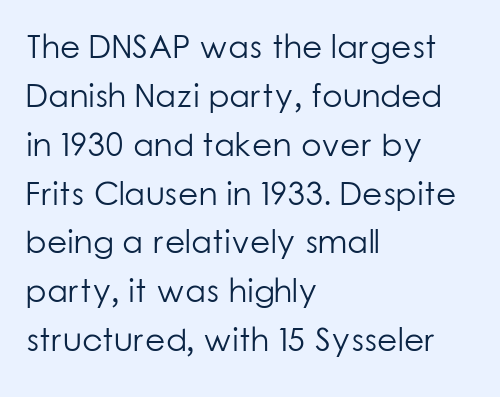
{"serif": "no", "italic": "no", "bold": "no", "weight": "light", "width": "normal", "stroke_contrast": "low", "x_height": "medium", "monospaced": "no", "underline": "no", "align": "left", "line_spacing": "normal", "line_spacing_ratio": 1.48, "letter_spacing": "normal", "letter_spacing_em": 0.0, "glyph_px": 33}
